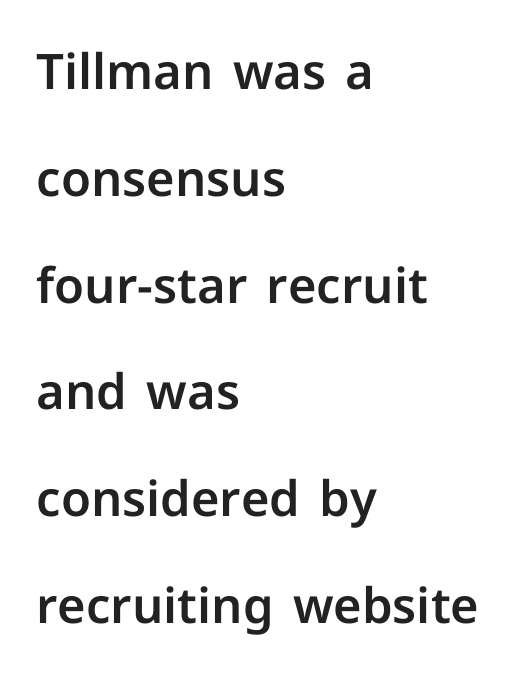
The image shows 49 px sans-serif type, upright; set left-aligned, loose line spacing (2.18x), normal letter spacing, not underlined; low stroke contrast and a medium x-height.
